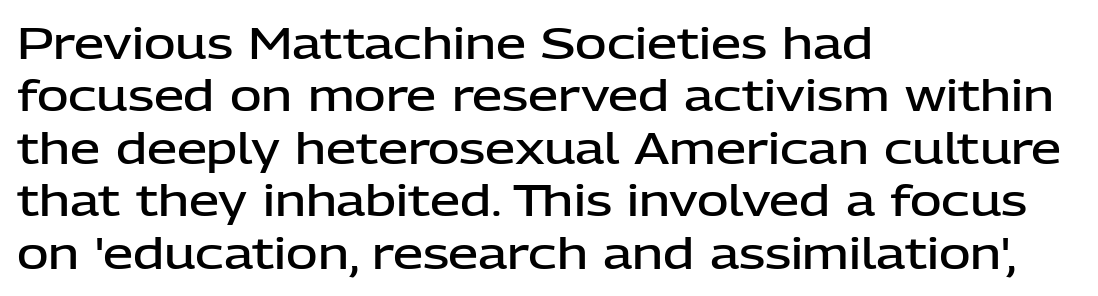
The image shows 43 px semibold sans-serif type, upright; set left-aligned, line spacing 1.22x, normal letter spacing, not underlined; low stroke contrast and a medium x-height.
